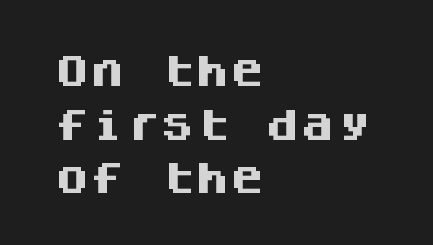
{"serif": "no", "italic": "no", "bold": "yes", "weight": "heavy", "width": "normal", "stroke_contrast": "medium", "x_height": "large", "monospaced": "yes", "underline": "no", "align": "left", "line_spacing": "normal", "line_spacing_ratio": 1.53, "letter_spacing": "normal", "letter_spacing_em": 0.0, "glyph_px": 35}
